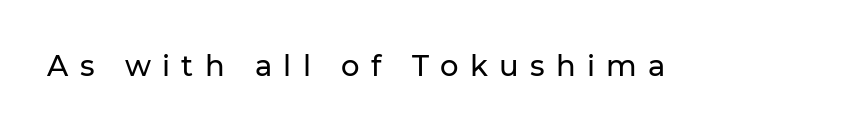
Grotesque or geometric, the face here clearly has no serifs. A typesetter would call this proportional, since set widths differ per character. This sample uses an upright cut, with every glyph sitting square on the baseline. Decoration check: the copy has no underline.
